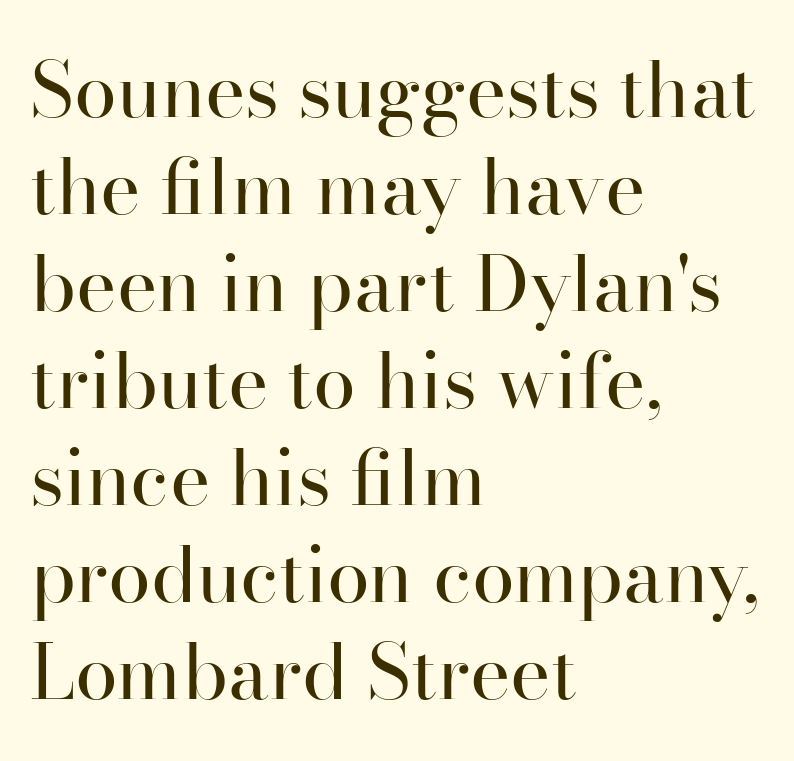
Q: Is the text bold? A: No.
Q: Is the text italic (slanted)? A: No, it is upright.
Q: Is the typeface a serif or a sans-serif typeface? A: Serif.
Q: Is the text underlined? A: No.
Q: How is the paragraph aligned? A: Left-aligned.
Q: Is the spacing between letters normal or unusually wide? A: Normal.
Q: Is the spacing between lines tight, normal or loose? A: Normal.
Q: Width (condensed, normal, or wide)? A: Normal.
Q: Stroke contrast? A: High.
Q: x-height? A: Small.
Q: Monospaced? A: No.
